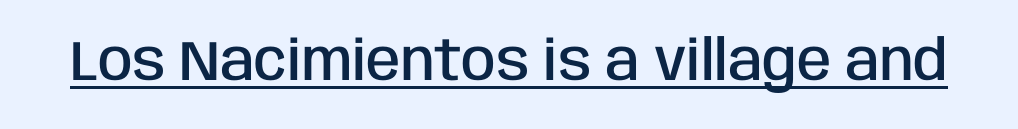
I'd describe the lettering as semibold — firm but not a full bold. Tall strokes in this sample are plumb rather than angled. Nope, no serifs anywhere on these letters. Proportional: the letters do not fall into vertical columns. How are the letters spaced? Ordinarily, with no added tracking.
